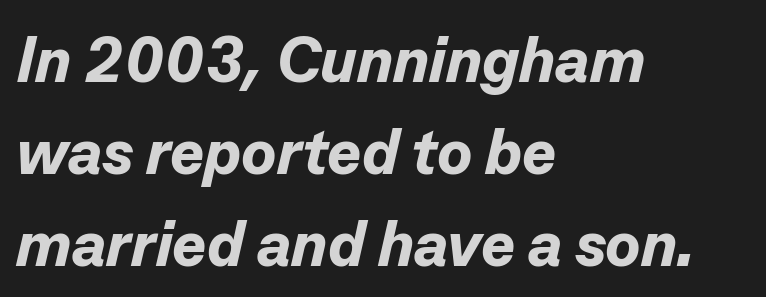
The image shows 64 px bold type, italic (leaning right); set left-aligned, normal line spacing (1.44x), normal letter spacing, not underlined; low stroke contrast and a medium x-height.
